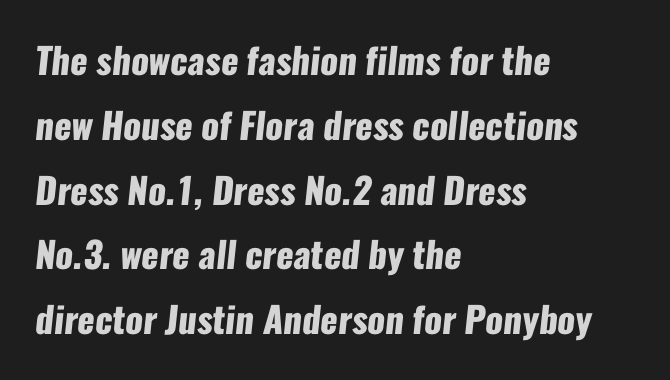
{"serif": "no", "bold": "yes", "weight": "heavy", "width": "condensed", "stroke_contrast": "low", "x_height": "medium", "monospaced": "no", "underline": "no", "align": "left", "line_spacing_ratio": 1.8, "letter_spacing": "normal", "letter_spacing_em": 0.0, "glyph_px": 36}
